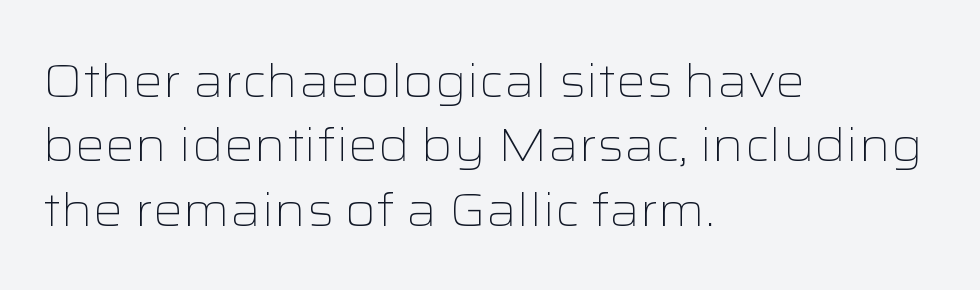
{"serif": "no", "italic": "no", "bold": "no", "weight": "light", "width": "wide", "stroke_contrast": "low", "x_height": "medium", "monospaced": "no", "underline": "no", "align": "left", "line_spacing": "normal", "line_spacing_ratio": 1.37, "letter_spacing": "normal", "letter_spacing_em": 0.0, "glyph_px": 47}
